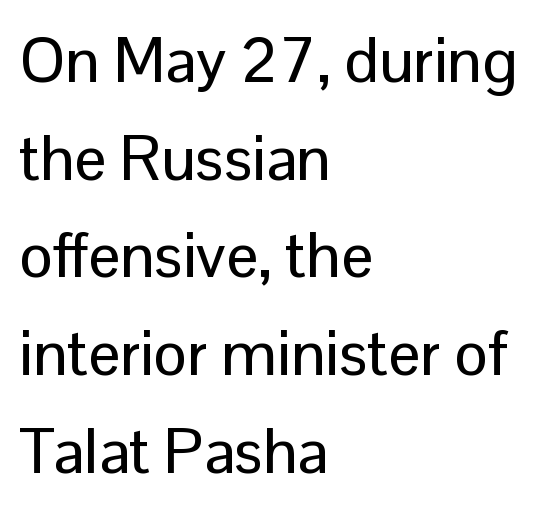
Q: Is the text italic (slanted)? A: No, it is upright.
Q: Is the typeface a serif or a sans-serif typeface? A: Sans-serif.
Q: Is the text underlined? A: No.
Q: How is the paragraph aligned? A: Left-aligned.
Q: Is the spacing between letters normal or unusually wide? A: Normal.
Q: Is the spacing between lines tight, normal or loose? A: Normal.
Q: Width (condensed, normal, or wide)? A: Normal.
Q: Stroke contrast? A: Low.
Q: x-height? A: Medium.
Q: Monospaced? A: No.
